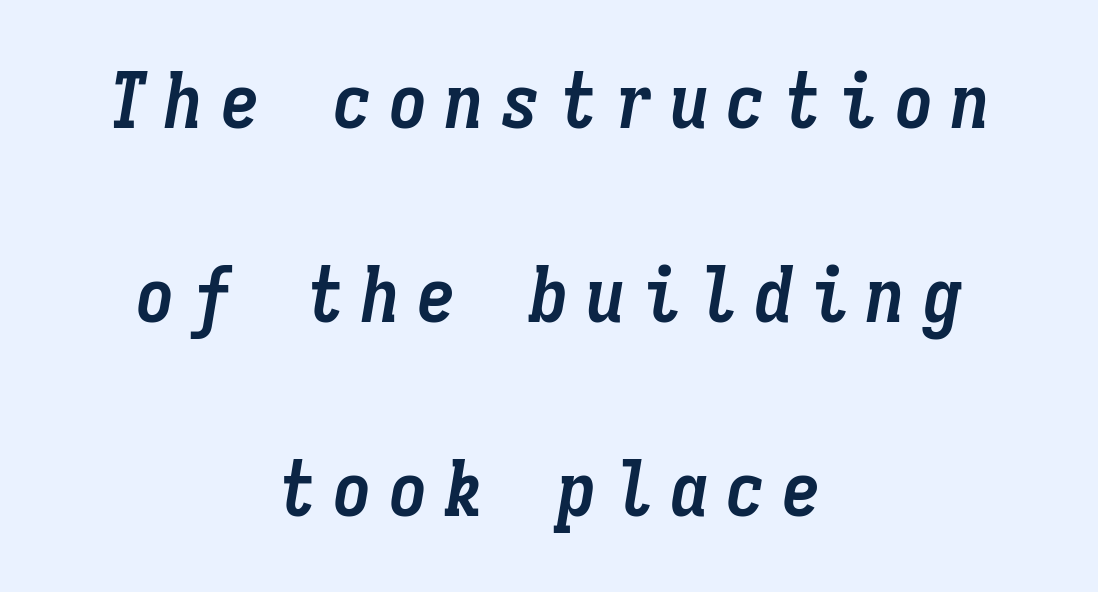
Q: Is the text bold? A: Yes.
Q: Is the text italic (slanted)? A: Yes, it leans right by about 9 degrees.
Q: Is the text underlined? A: No.
Q: How is the paragraph aligned? A: Centered.
Q: Is the spacing between letters normal or unusually wide? A: Unusually wide.
Q: Is the spacing between lines tight, normal or loose? A: Loose.
Q: Width (condensed, normal, or wide)? A: Condensed.
Q: Stroke contrast? A: Low.
Q: x-height? A: Medium.
Q: Monospaced? A: Yes.
